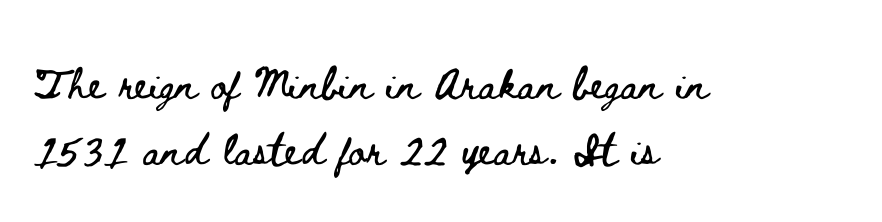
Q: Is the text italic (slanted)? A: Yes.
Q: Is the text underlined? A: No.
Q: How is the paragraph aligned? A: Left-aligned.
Q: Is the spacing between letters normal or unusually wide? A: Normal.
Q: Is the spacing between lines tight, normal or loose? A: Normal.
Q: Width (condensed, normal, or wide)? A: Wide.
Q: Stroke contrast? A: Low.
Q: x-height? A: Small.
Q: Monospaced? A: No.
